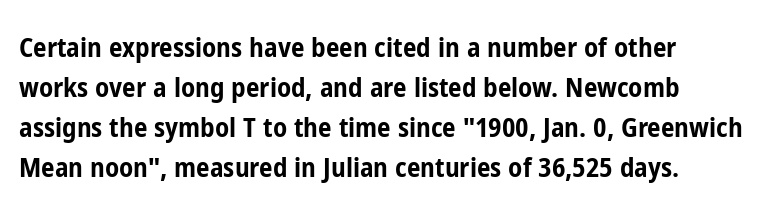
The image shows 27 px bold type, upright; set normal line spacing (1.48x), normal letter spacing, not underlined.
